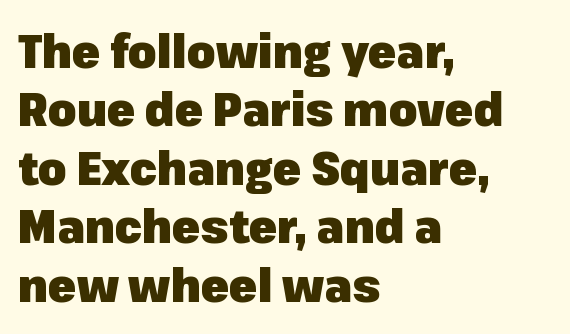
This is sans-serif lettering, the kind often seen on screens and signage. The designer left line spacing at the default. Look at the tracking — it's just the regular setting, nothing added. The ragged edge is on the right, which tells us the setting is flush left. No italicization has been applied; the sample stays upright.
